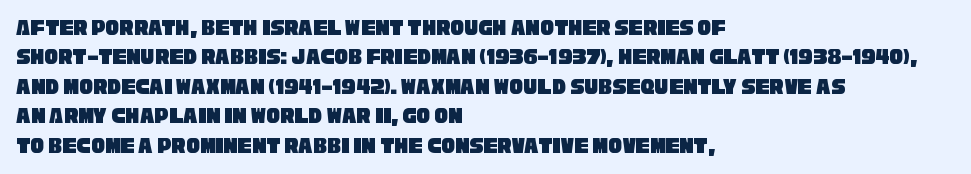
Q: Is the text underlined? A: No.
Q: How is the paragraph aligned? A: Left-aligned.
Q: Is the spacing between letters normal or unusually wide? A: Normal.
Q: Is the spacing between lines tight, normal or loose? A: Normal.
